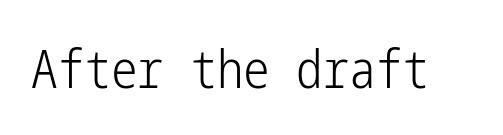
{"serif": "no", "italic": "no", "bold": "no", "weight": "light", "width": "condensed", "stroke_contrast": "low", "x_height": "medium", "underline": "no", "letter_spacing": "normal", "letter_spacing_em": 0.0, "glyph_px": 53}
